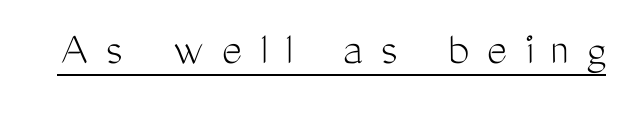
{"serif": "no", "italic": "no", "bold": "no", "weight": "light", "width": "condensed", "stroke_contrast": "medium", "x_height": "medium", "monospaced": "no", "underline": "yes", "letter_spacing": "wide", "letter_spacing_em": 0.36, "glyph_px": 48}
